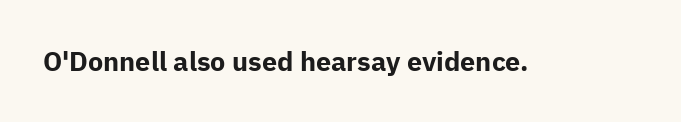
{"italic": "no", "bold": "yes", "underline": "no", "letter_spacing": "normal", "letter_spacing_em": 0.0, "glyph_px": 27}
